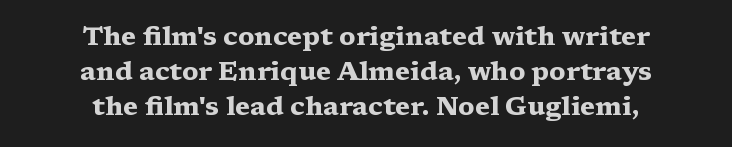
{"italic": "no", "bold": "yes", "underline": "no", "align": "center", "line_spacing": "normal", "line_spacing_ratio": 1.34, "letter_spacing": "normal", "letter_spacing_em": 0.0, "glyph_px": 26}
